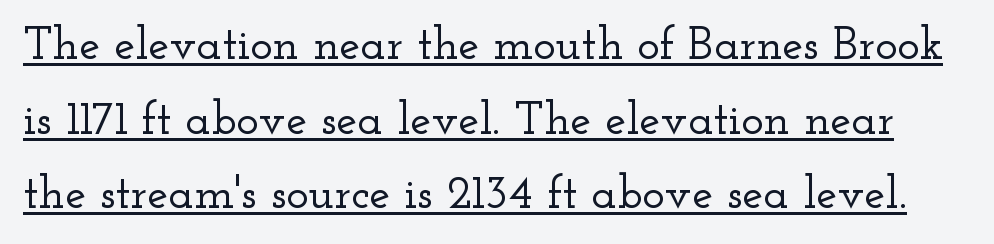
Is there much room between lines? A standard amount, neither cramped nor airy. The rendered words wear a rule along their underside. Spacing verdict: proportional, widths tailored to each character. Each word holds together tightly as a unit, with standard inter-letter gaps. The letters carry serifs — small finishing strokes at the ends of their stems. Every stem runs plumb, perpendicular to the baseline.
